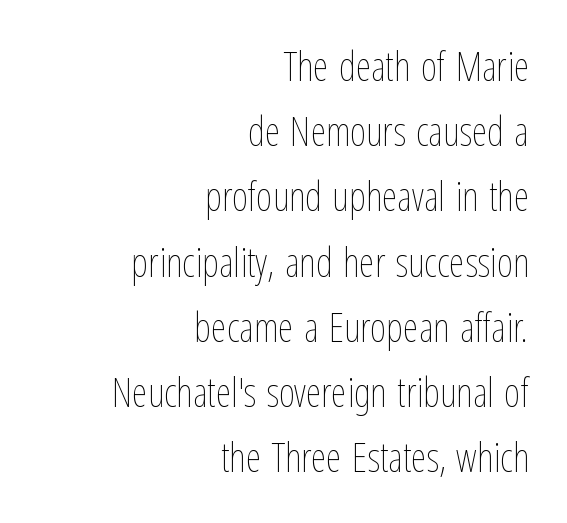
The image shows 40 px thin, condensed type, upright; set right-aligned, normal line spacing (1.63x), normal letter spacing, not underlined; low stroke contrast and a medium x-height.
